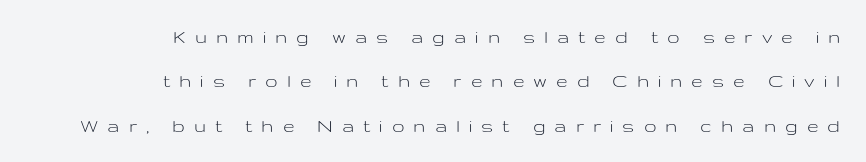
Q: Is the text bold? A: No.
Q: Is the text italic (slanted)? A: No, it is upright.
Q: Is the text underlined? A: No.
Q: How is the paragraph aligned? A: Right-aligned.
Q: Is the spacing between letters normal or unusually wide? A: Unusually wide.
Q: Is the spacing between lines tight, normal or loose? A: Loose.
